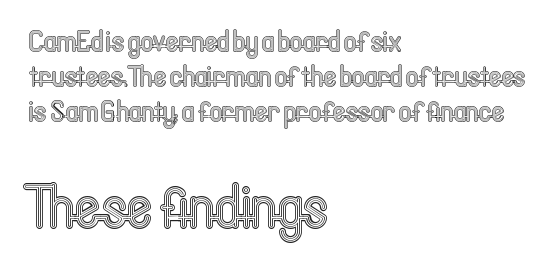
Glance below the letters and you will spot only blank space. Typesetter's note — lower block bumped up in size, upper block left smaller. What stands out about the letter spacing? Nothing — it is the standard amount. The text block is weighted toward the left margin, trailing off unevenly rightward. Characters remain perfectly vertical along every line. This sample has the flowing, uneven cadence of proportional lettering.
